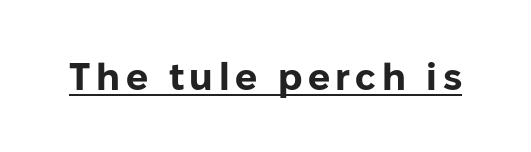
{"serif": "no", "italic": "no", "bold": "yes", "weight": "bold", "width": "normal", "stroke_contrast": "low", "x_height": "medium", "monospaced": "no", "underline": "yes", "glyph_px": 39}
